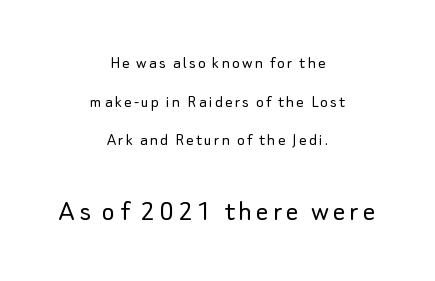
These lines stack symmetrically, like a column narrowing and widening about its center. Compared with a typical body face, this is equally light or lighter still. The lines are spread far apart with generous leading. Every character sits straight up, as roman type does.
